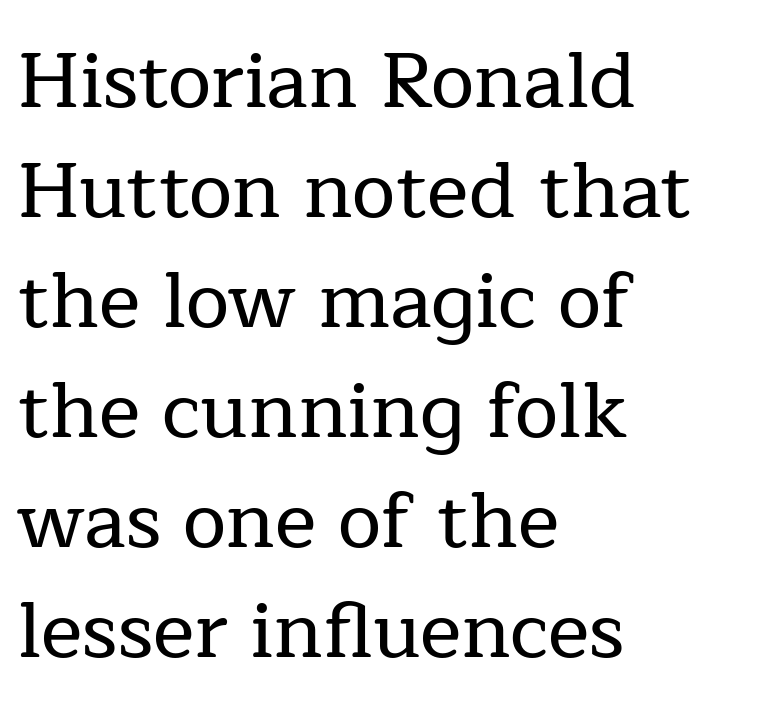
Which margin do the lines hug? The left one — the right edge is uneven. The designer went with a serif here, giving each stem small feet. You can tell it's not italic because the verticals are truly vertical. Whoever set this chose a conventional vertical rhythm. The tracking reads as untouched default to a designer's eye.
